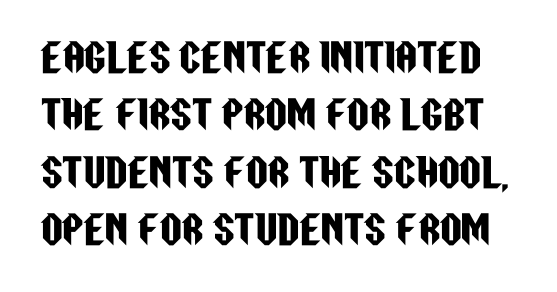
The image shows 38 px condensed sans-serif type, upright; set normal line spacing (1.51x), normal letter spacing, not underlined; low stroke contrast and a large x-height.
